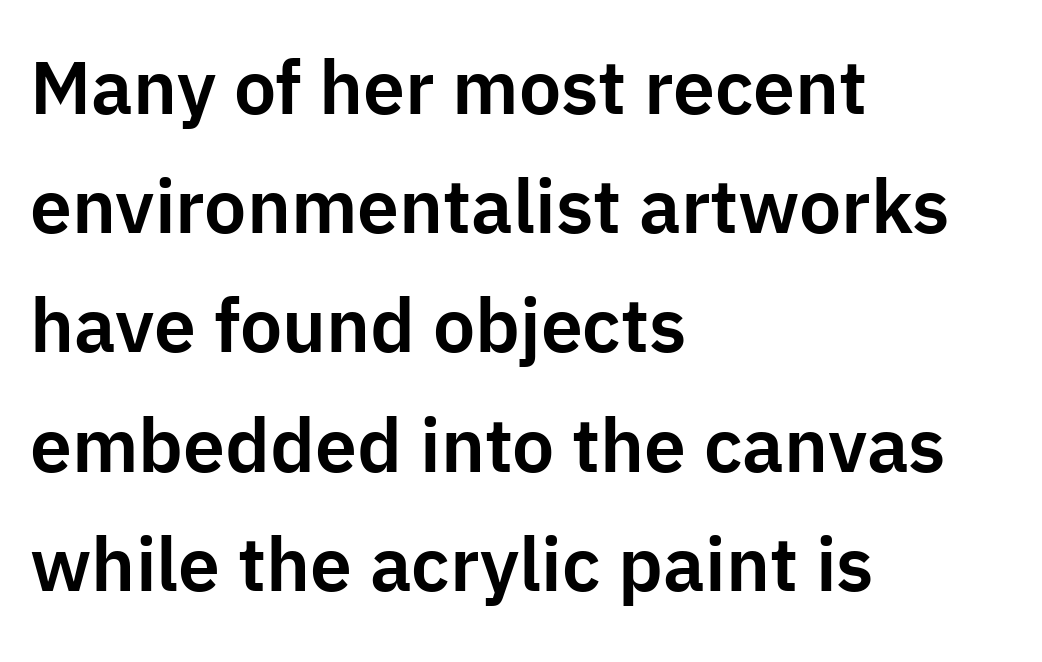
In terms of posture, this sample is upright. A typesetter would call this zero additional tracking. Visually the block forms a straight wall on the left and a jagged coastline on the right. The face used here is proportionally spaced, like ordinary book or web type.
